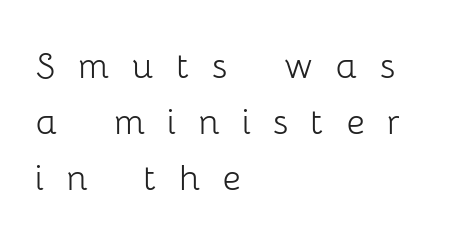
The image shows 45 px light sans-serif type, upright; set left-aligned, normal line spacing (1.25x), unusually wide letter spacing (+0.49 em), not underlined; low stroke contrast and a medium x-height.
